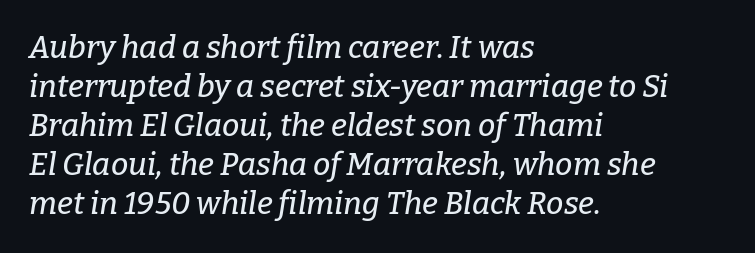
{"serif": "yes", "italic": "yes", "lean": "right", "slant_degrees": 9, "width": "normal", "stroke_contrast": "low", "x_height": "medium", "monospaced": "no", "underline": "no", "align": "left", "line_spacing": "normal", "line_spacing_ratio": 1.26, "letter_spacing": "normal", "letter_spacing_em": 0.0, "glyph_px": 31}
